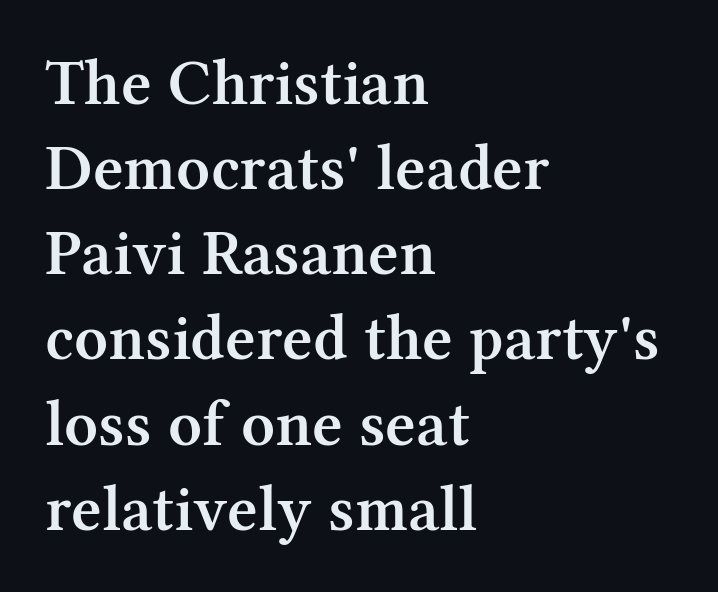
{"serif": "yes", "italic": "no", "bold": "semi", "weight": "semibold", "width": "normal", "stroke_contrast": "medium", "x_height": "medium", "monospaced": "no", "underline": "no", "align": "left", "line_spacing": "normal", "line_spacing_ratio": 1.29, "letter_spacing": "normal", "letter_spacing_em": 0.0, "glyph_px": 66}
